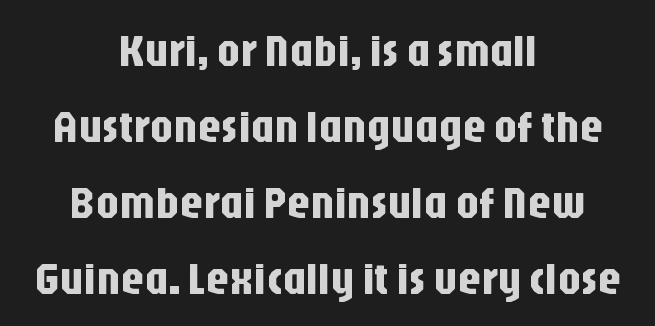
{"serif": "no", "italic": "no", "width": "condensed", "stroke_contrast": "low", "x_height": "large", "monospaced": "no", "underline": "no", "align": "center", "line_spacing": "normal", "line_spacing_ratio": 1.65, "letter_spacing": "normal", "letter_spacing_em": 0.0, "glyph_px": 46}
